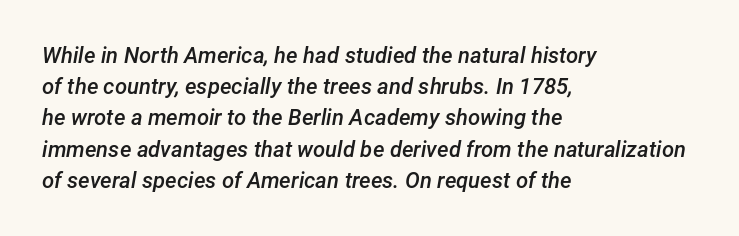
Typesetter's note: demi weight, one step under bold. The passage shown stacks its lines at a standard gap. Lines of text with bare space underneath. Notice how the passage keeps a crisp vertical edge on the left only. The text carries the slant typical of an italic or oblique font.
